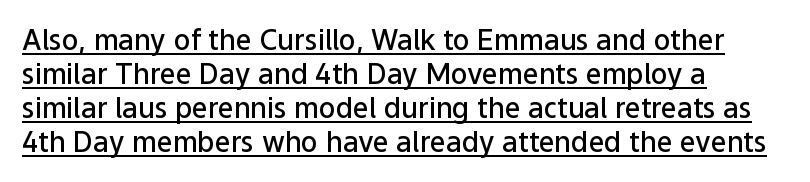
The image shows 28 px semibold sans-serif type, upright; set left-aligned, line spacing 1.22x, normal letter spacing, underlined; low stroke contrast and a medium x-height.
